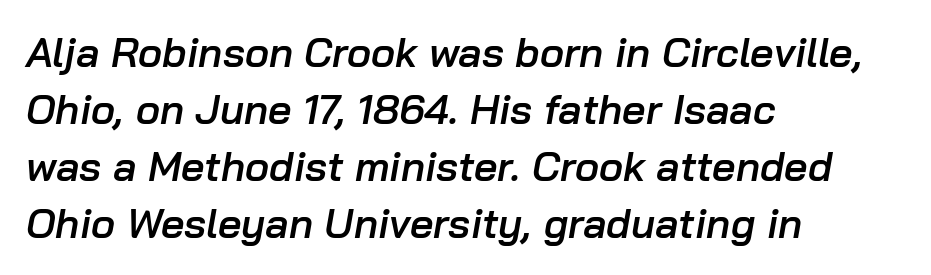
Q: Is the text bold? A: Semi-bold.
Q: Is the text italic (slanted)? A: Yes, it leans right by about 10 degrees.
Q: Is the text underlined? A: No.
Q: How is the paragraph aligned? A: Left-aligned.
Q: Is the spacing between letters normal or unusually wide? A: Normal.
Q: Is the spacing between lines tight, normal or loose? A: Normal.
Q: Width (condensed, normal, or wide)? A: Normal.
Q: Stroke contrast? A: Low.
Q: x-height? A: Medium.
Q: Monospaced? A: No.
